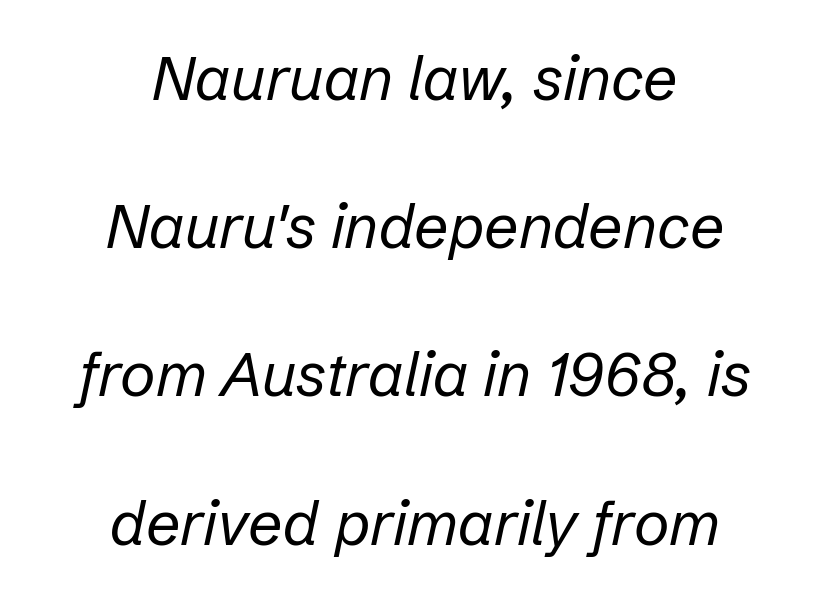
Q: Is the text bold? A: No.
Q: Is the text italic (slanted)? A: Yes, it leans right by about 12 degrees.
Q: Is the text underlined? A: No.
Q: How is the paragraph aligned? A: Centered.
Q: Is the spacing between letters normal or unusually wide? A: Normal.
Q: Is the spacing between lines tight, normal or loose? A: Loose.
Q: Width (condensed, normal, or wide)? A: Normal.
Q: Stroke contrast? A: Low.
Q: x-height? A: Medium.
Q: Monospaced? A: No.
